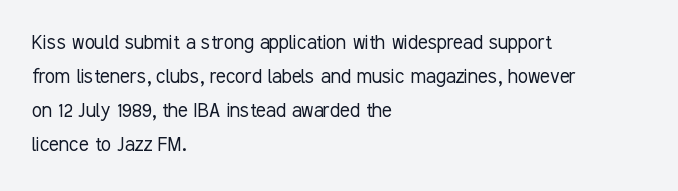
The image shows 23 px text type, upright; set left-aligned, normal line spacing (1.48x), normal letter spacing, not underlined.
